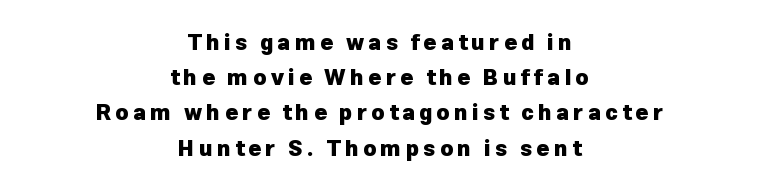
Q: Is the text bold? A: Yes.
Q: Is the text italic (slanted)? A: No, it is upright.
Q: Is the text underlined? A: No.
Q: How is the paragraph aligned? A: Centered.
Q: Is the spacing between lines tight, normal or loose? A: Normal.
